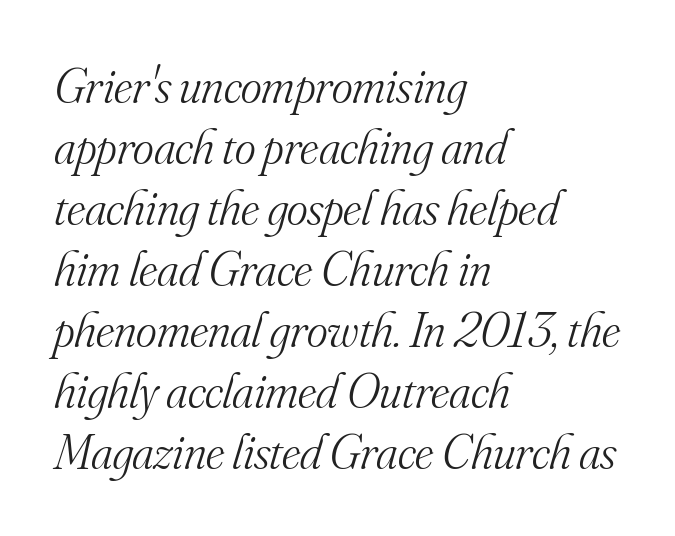
The image shows 50 px light serif type, italic (leaning right); set left-aligned, line spacing 1.22x, normal letter spacing, not underlined; medium stroke contrast and a small x-height.
